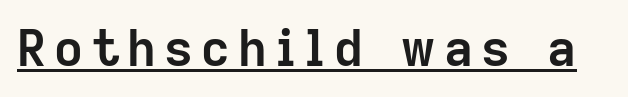
Q: Is the text bold? A: Yes.
Q: Is the text italic (slanted)? A: No, it is upright.
Q: Is the typeface a serif or a sans-serif typeface? A: Sans-serif.
Q: Is the text underlined? A: Yes.
Q: Width (condensed, normal, or wide)? A: Normal.
Q: Stroke contrast? A: Low.
Q: x-height? A: Medium.
Q: Monospaced? A: No.
